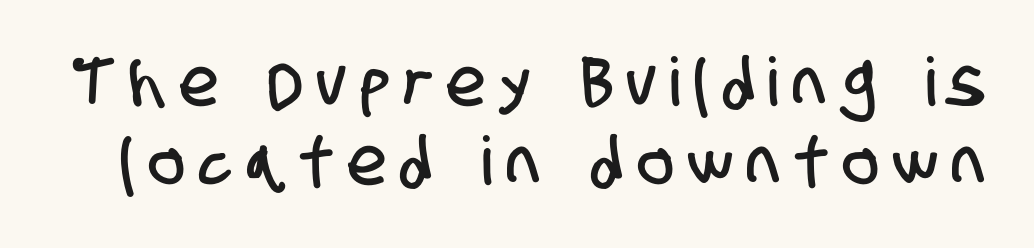
{"serif": "no", "width": "condensed", "stroke_contrast": "low", "x_height": "large", "monospaced": "no", "underline": "no", "line_spacing_ratio": 1.18, "letter_spacing": "wide", "letter_spacing_em": 0.23, "glyph_px": 67}
